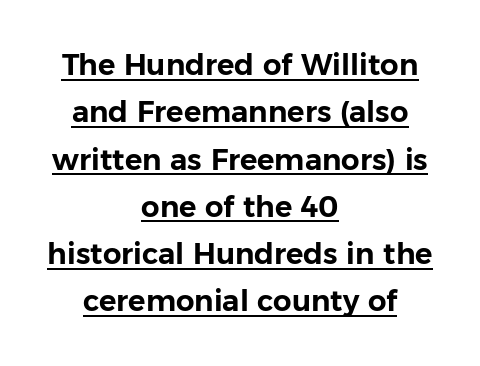
Q: Is the text italic (slanted)? A: No, it is upright.
Q: Is the typeface a serif or a sans-serif typeface? A: Sans-serif.
Q: Is the text underlined? A: Yes.
Q: How is the paragraph aligned? A: Centered.
Q: Is the spacing between letters normal or unusually wide? A: Normal.
Q: Is the spacing between lines tight, normal or loose? A: Normal.
Q: Width (condensed, normal, or wide)? A: Normal.
Q: Stroke contrast? A: Low.
Q: x-height? A: Medium.
Q: Monospaced? A: No.
